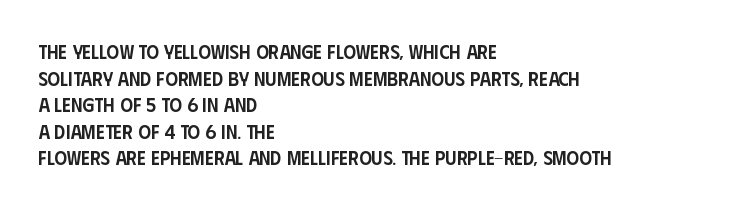
{"italic": "no", "bold": "semi", "underline": "no", "align": "left", "line_spacing": "normal", "line_spacing_ratio": 1.33, "letter_spacing": "normal", "letter_spacing_em": 0.0, "glyph_px": 20}
